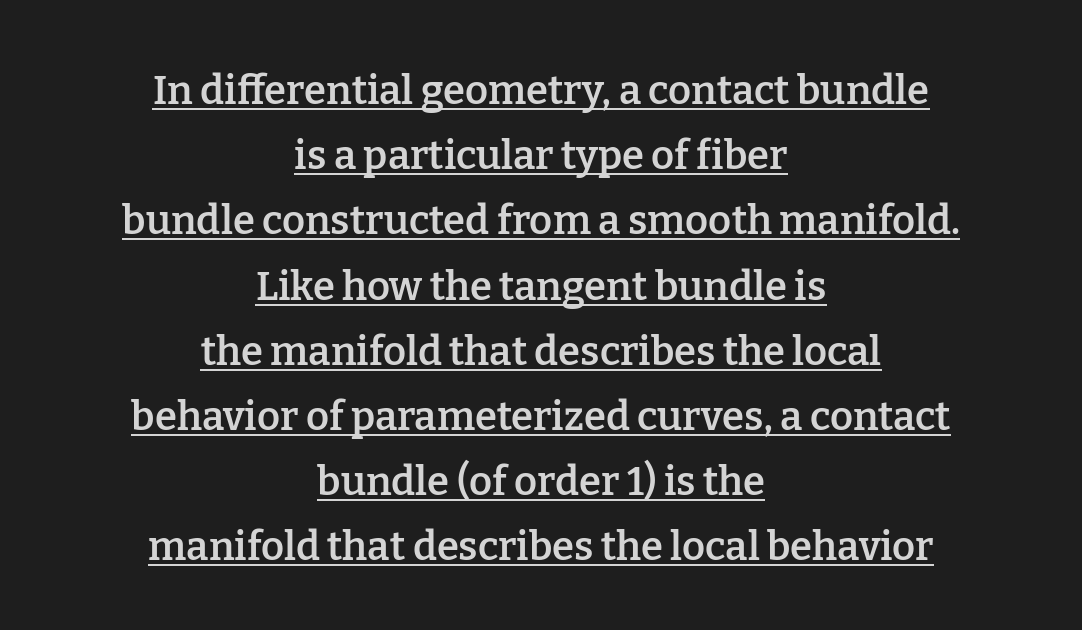
Q: Is the text bold? A: Semi-bold.
Q: Is the text italic (slanted)? A: No, it is upright.
Q: Is the typeface a serif or a sans-serif typeface? A: Serif.
Q: Is the text underlined? A: Yes.
Q: How is the paragraph aligned? A: Centered.
Q: Is the spacing between letters normal or unusually wide? A: Normal.
Q: Is the spacing between lines tight, normal or loose? A: Normal.
Q: Width (condensed, normal, or wide)? A: Normal.
Q: Stroke contrast? A: Low.
Q: x-height? A: Medium.
Q: Monospaced? A: No.
